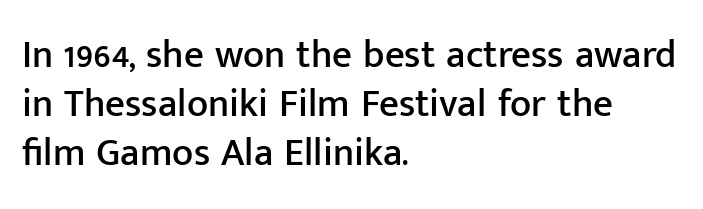
{"serif": "no", "italic": "no", "width": "normal", "stroke_contrast": "low", "x_height": "medium", "monospaced": "no", "underline": "no", "align": "left", "line_spacing": "normal", "line_spacing_ratio": 1.26, "letter_spacing": "normal", "letter_spacing_em": 0.0, "glyph_px": 39}
